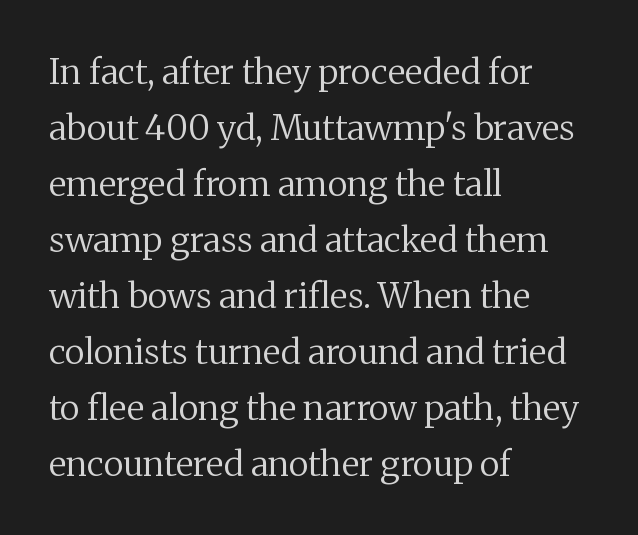
Q: Is the text bold? A: No.
Q: Is the text italic (slanted)? A: No, it is upright.
Q: Is the typeface a serif or a sans-serif typeface? A: Serif.
Q: Is the text underlined? A: No.
Q: How is the paragraph aligned? A: Left-aligned.
Q: Is the spacing between letters normal or unusually wide? A: Normal.
Q: Is the spacing between lines tight, normal or loose? A: Normal.
Q: Width (condensed, normal, or wide)? A: Normal.
Q: Stroke contrast? A: Medium.
Q: x-height? A: Medium.
Q: Monospaced? A: No.
